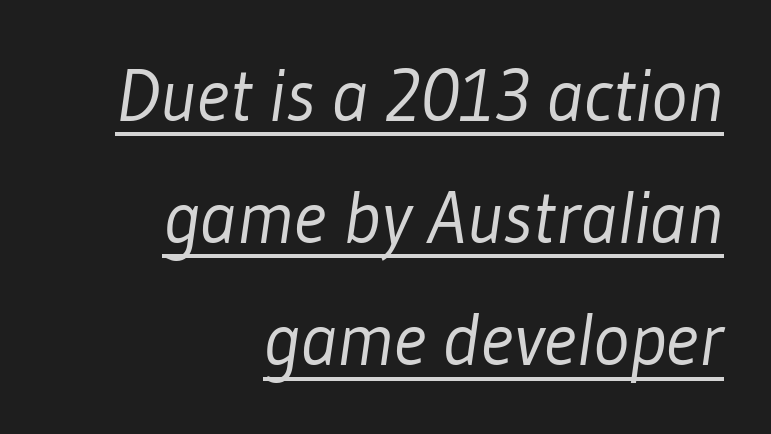
Q: Is the text bold? A: No.
Q: Is the typeface a serif or a sans-serif typeface? A: Sans-serif.
Q: Is the text underlined? A: Yes.
Q: How is the paragraph aligned? A: Right-aligned.
Q: Is the spacing between letters normal or unusually wide? A: Normal.
Q: Is the spacing between lines tight, normal or loose? A: Normal.
Q: Width (condensed, normal, or wide)? A: Condensed.
Q: Stroke contrast? A: Low.
Q: x-height? A: Medium.
Q: Monospaced? A: No.
